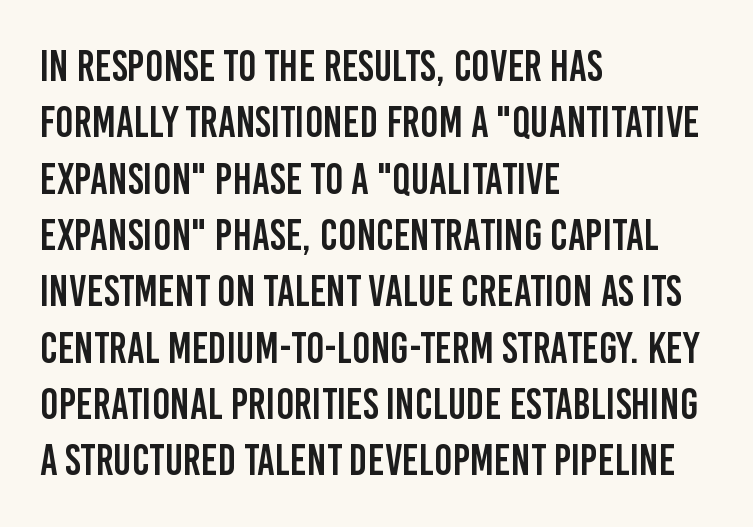
The image shows 43 px condensed sans-serif type, upright; set left-aligned, normal line spacing (1.31x), normal letter spacing, not underlined; low stroke contrast and a large x-height.
